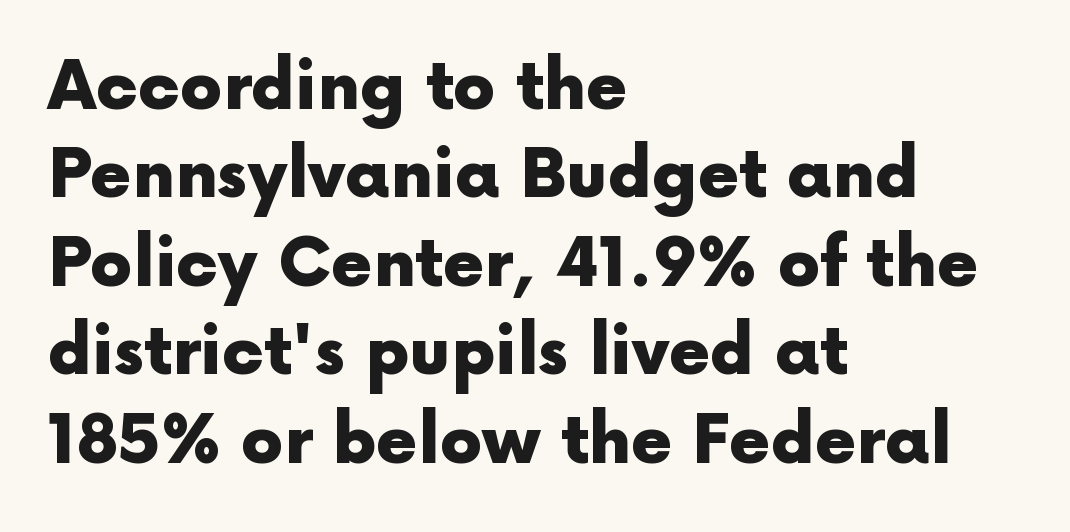
{"serif": "no", "italic": "no", "bold": "yes", "weight": "heavy", "width": "normal", "x_height": "medium", "monospaced": "no", "underline": "no", "align": "left", "line_spacing": "normal", "line_spacing_ratio": 1.32, "letter_spacing": "normal", "letter_spacing_em": 0.0, "glyph_px": 67}
